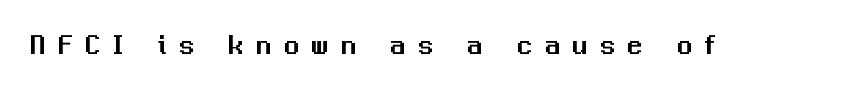
The image shows 30 px sans-serif type, upright; set unusually wide letter spacing (+0.42 em), not underlined; medium stroke contrast and a medium x-height.
